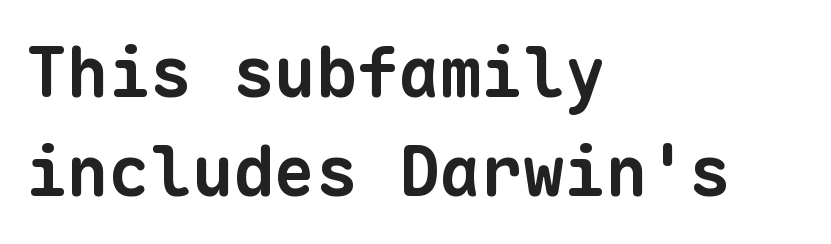
The image shows 69 px bold sans-serif type, monospaced; set left-aligned, normal line spacing (1.44x), normal letter spacing, not underlined; low stroke contrast and a medium x-height.
